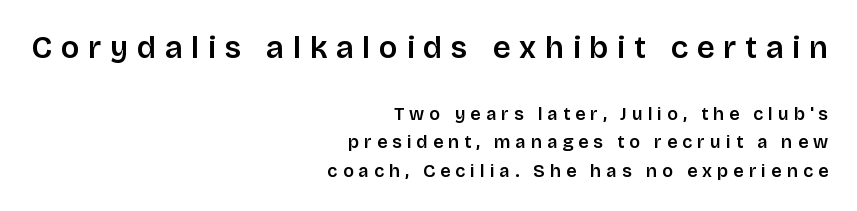
The image shows 31 px sans-serif type, upright; set right-aligned, normal line spacing (1.58x), unusually wide letter spacing (+0.28 em), not underlined; the first (top) block is 1.72x larger; low stroke contrast and a large x-height.
